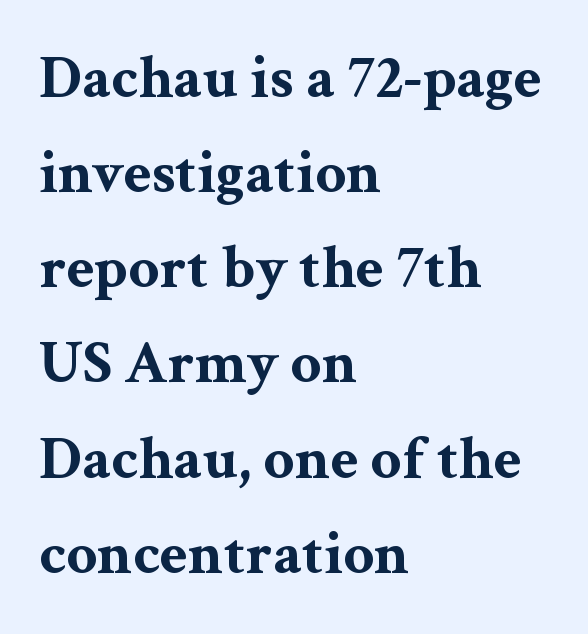
The image shows 61 px bold, wide serif type, upright; set left-aligned, normal line spacing (1.56x), normal letter spacing, not underlined; medium stroke contrast and a medium x-height.
